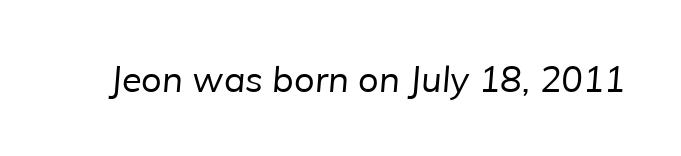
No heavy texture on the line: the type isn't bold. Each letter keeps its own natural width here, so spacing adapts to shape. Honestly, there is no underline to notice here at all. Grotesque or geometric, the face here clearly has no serifs. Does extra space separate the letters? No, they use regular spacing.
